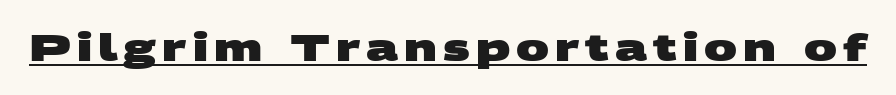
{"serif": "no", "bold": "yes", "weight": "heavy", "width": "wide", "stroke_contrast": "medium", "x_height": "large", "monospaced": "no", "underline": "yes", "glyph_px": 37}
